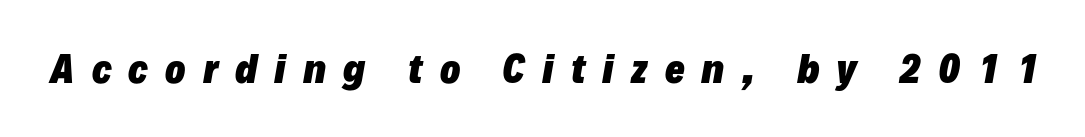
{"italic": "yes", "lean": "right", "slant_degrees": 10, "bold": "yes", "weight": "heavy", "width": "normal", "stroke_contrast": "low", "x_height": "medium", "monospaced": "no", "underline": "no", "letter_spacing": "wide", "letter_spacing_em": 0.46, "glyph_px": 37}
